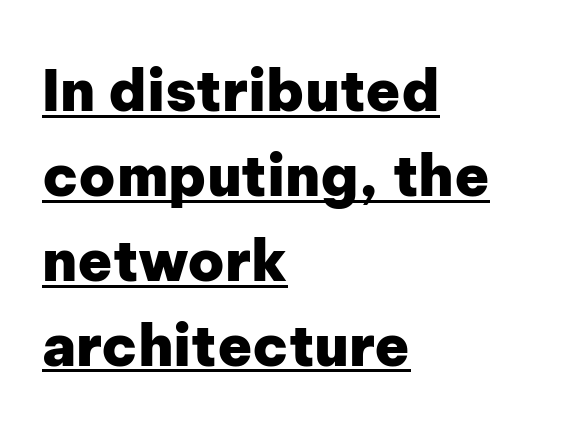
Q: Is the text bold? A: Yes.
Q: Is the text italic (slanted)? A: No, it is upright.
Q: Is the typeface a serif or a sans-serif typeface? A: Sans-serif.
Q: Is the text underlined? A: Yes.
Q: How is the paragraph aligned? A: Left-aligned.
Q: Is the spacing between letters normal or unusually wide? A: Normal.
Q: Is the spacing between lines tight, normal or loose? A: Normal.
Q: Width (condensed, normal, or wide)? A: Normal.
Q: Stroke contrast? A: Low.
Q: x-height? A: Medium.
Q: Monospaced? A: No.
